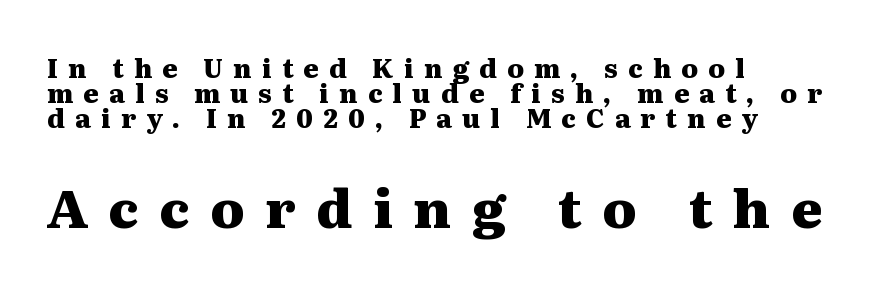
The image shows 53 px heavy, wide serif type, upright; set left-aligned, tight line spacing (0.97x), unusually wide letter spacing (+0.39 em), not underlined; the second (bottom) block is 2.04x larger; medium stroke contrast and a medium x-height.
